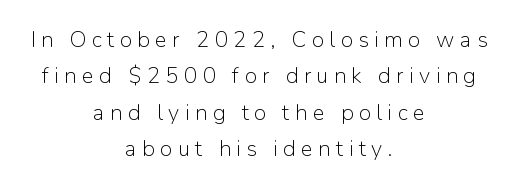
Q: Is the text bold? A: No.
Q: Is the text italic (slanted)? A: No, it is upright.
Q: Is the text underlined? A: No.
Q: How is the paragraph aligned? A: Centered.
Q: Is the spacing between letters normal or unusually wide? A: Unusually wide.
Q: Is the spacing between lines tight, normal or loose? A: Normal.
